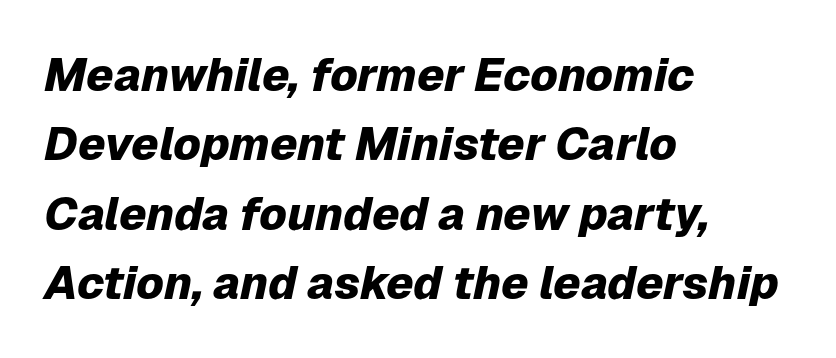
The image shows 46 px heavy type, italic (leaning right); set left-aligned, normal line spacing (1.51x), normal letter spacing, not underlined; low stroke contrast and a medium x-height.
